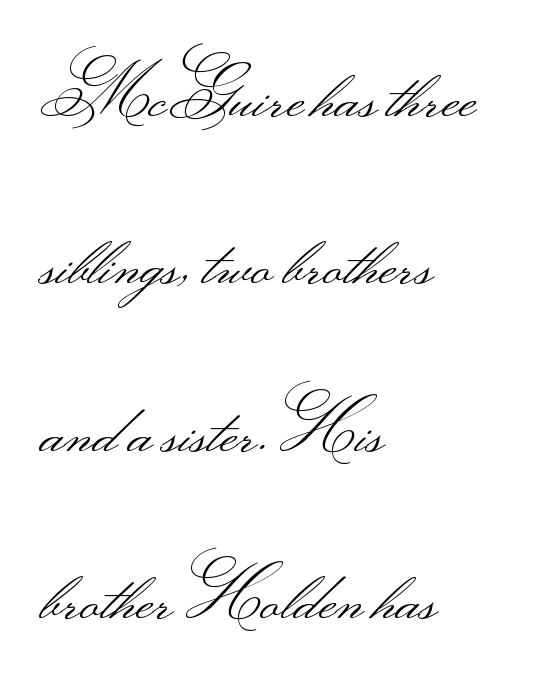
The image shows 68 px light, wide sans-serif type; set left-aligned, loose line spacing (2.46x), normal letter spacing, not underlined; medium stroke contrast.
